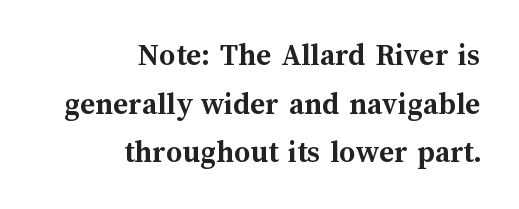
The image shows 32 px semibold type, upright; set right-aligned, normal line spacing (1.52x), normal letter spacing, not underlined; medium stroke contrast and a medium x-height.
